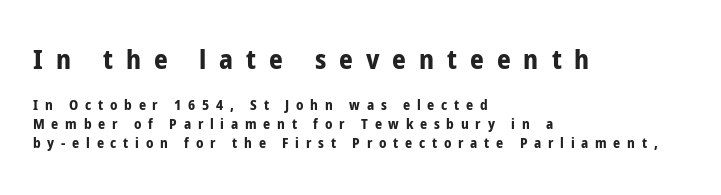
The image shows 27 px bold type, upright; set left-aligned, normal line spacing (1.36x), unusually wide letter spacing (+0.48 em), not underlined; the first (top) block is 1.93x larger.
